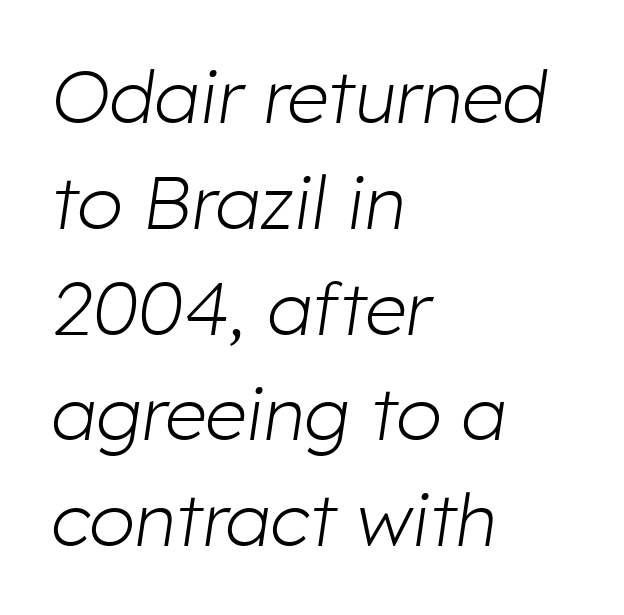
Q: Is the text bold? A: No.
Q: Is the text italic (slanted)? A: Yes, it leans right by about 8 degrees.
Q: Is the text underlined? A: No.
Q: How is the paragraph aligned? A: Left-aligned.
Q: Is the spacing between letters normal or unusually wide? A: Normal.
Q: Is the spacing between lines tight, normal or loose? A: Normal.
Q: Width (condensed, normal, or wide)? A: Normal.
Q: Stroke contrast? A: Low.
Q: x-height? A: Medium.
Q: Monospaced? A: No.
